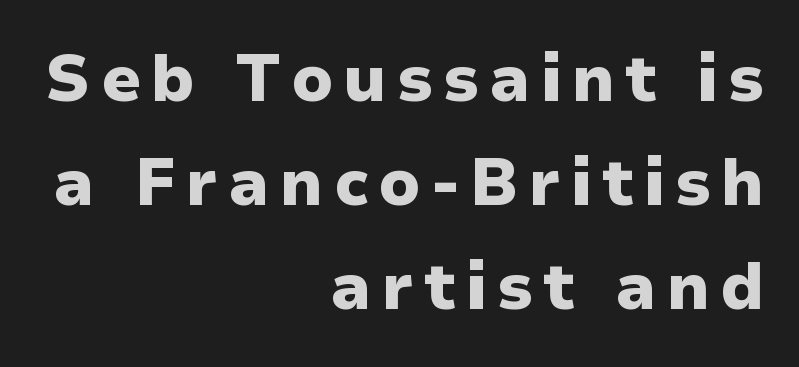
{"serif": "no", "italic": "no", "bold": "yes", "weight": "heavy", "width": "normal", "stroke_contrast": "low", "x_height": "medium", "monospaced": "no", "underline": "no", "align": "right", "line_spacing": "normal", "line_spacing_ratio": 1.6, "glyph_px": 65}
